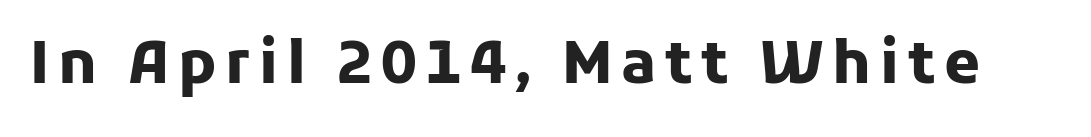
Q: Is the text bold? A: Yes.
Q: Is the text italic (slanted)? A: No, it is upright.
Q: Is the typeface a serif or a sans-serif typeface? A: Sans-serif.
Q: Is the text underlined? A: No.
Q: Width (condensed, normal, or wide)? A: Normal.
Q: Stroke contrast? A: Low.
Q: x-height? A: Medium.
Q: Monospaced? A: No.
